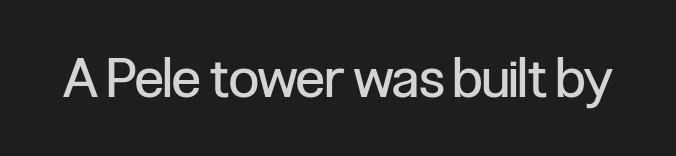
The image shows 54 px regular-weight, condensed sans-serif type, upright; set normal letter spacing, not underlined; low stroke contrast and a medium x-height.
